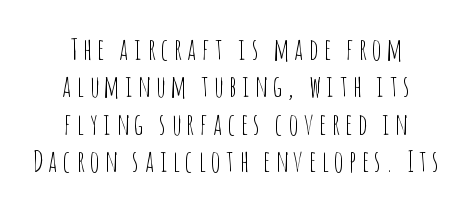
The image shows 29 px thin, condensed sans-serif type, upright; set centered, normal line spacing (1.29x), not underlined; low stroke contrast and a large x-height.
